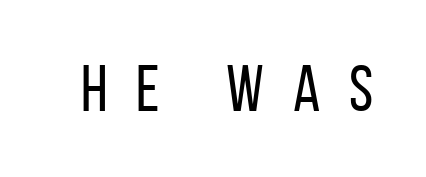
{"serif": "no", "italic": "no", "bold": "no", "weight": "regular", "width": "condensed", "stroke_contrast": "low", "x_height": "large", "monospaced": "no", "underline": "no", "letter_spacing": "wide", "letter_spacing_em": 0.44, "glyph_px": 65}
